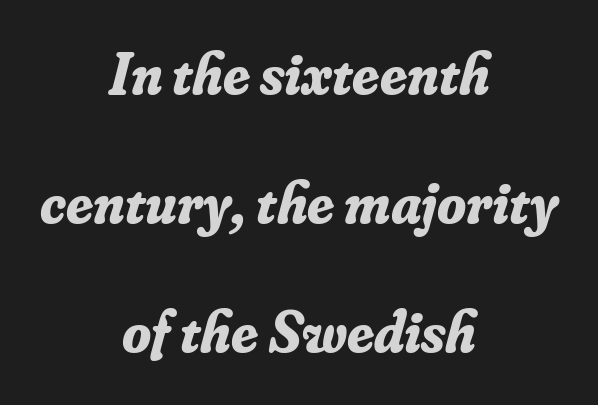
The image shows 59 px bold serif type, italic (leaning right); set centered, loose line spacing (2.19x), normal letter spacing, not underlined; low stroke contrast and a small x-height.
